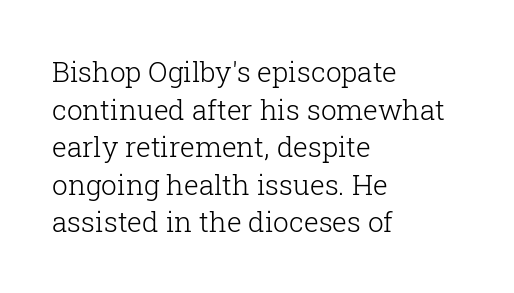
The image shows 28 px light serif type, upright; set left-aligned, normal line spacing (1.34x), normal letter spacing, not underlined; low stroke contrast and a medium x-height.
